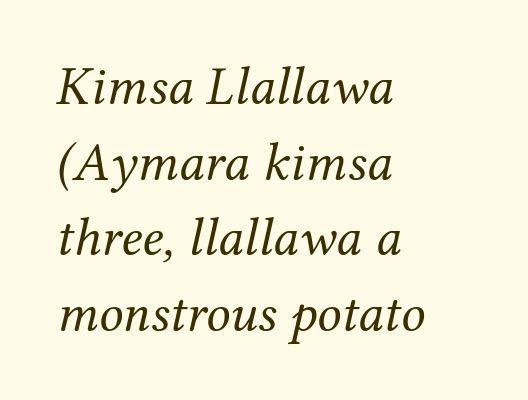
{"serif": "yes", "italic": "yes", "lean": "right", "slant_degrees": 12, "bold": "no", "weight": "regular", "width": "normal", "stroke_contrast": "medium", "x_height": "medium", "monospaced": "no", "underline": "no", "align": "left", "line_spacing": "normal", "line_spacing_ratio": 1.4, "letter_spacing": "normal", "letter_spacing_em": 0.0, "glyph_px": 54}
